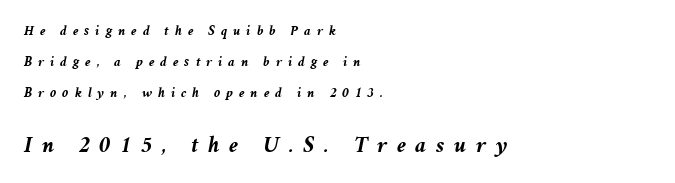
Q: Is the text bold? A: Yes.
Q: Is the text italic (slanted)? A: Yes, it leans right by about 11 degrees.
Q: Is the text underlined? A: No.
Q: How is the paragraph aligned? A: Left-aligned.
Q: Is the spacing between letters normal or unusually wide? A: Unusually wide.
Q: Is the spacing between lines tight, normal or loose? A: Loose.
Q: Which block of text is set in a larger size, the first (top) or the second (bottom)? A: The second (bottom) one.
